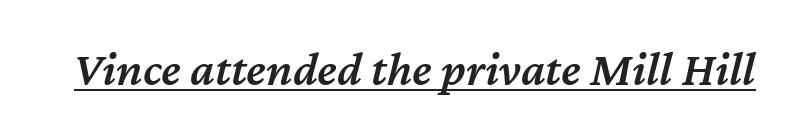
{"italic": "yes", "lean": "right", "slant_degrees": 12, "bold": "semi", "weight": "semibold", "width": "normal", "stroke_contrast": "medium", "x_height": "medium", "monospaced": "no", "underline": "yes", "letter_spacing": "normal", "letter_spacing_em": 0.0, "glyph_px": 49}
